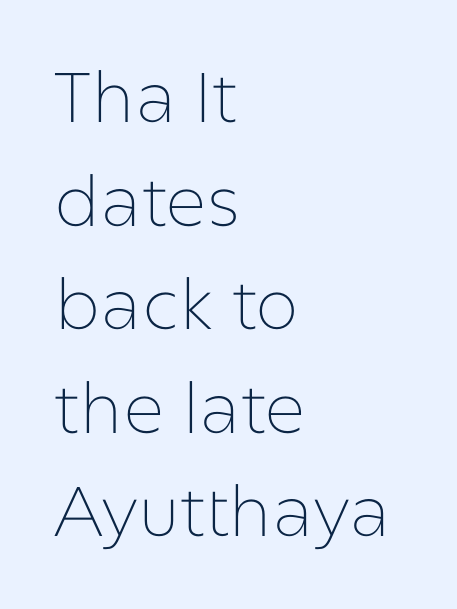
No italicization has been applied; the sample stays upright. Each letter keeps its own natural width here, so spacing adapts to shape. The typesetter chose a ragged-right arrangement here. The designer went with a sans here, leaving each stem footless.
